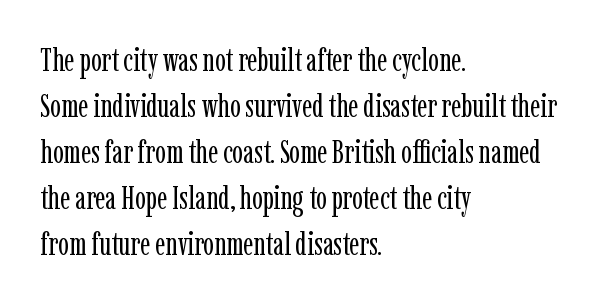
{"serif": "yes", "italic": "no", "bold": "no", "weight": "regular", "width": "condensed", "stroke_contrast": "low", "x_height": "medium", "monospaced": "no", "underline": "no", "align": "left", "line_spacing": "normal", "line_spacing_ratio": 1.44, "letter_spacing": "normal", "letter_spacing_em": 0.0, "glyph_px": 32}
